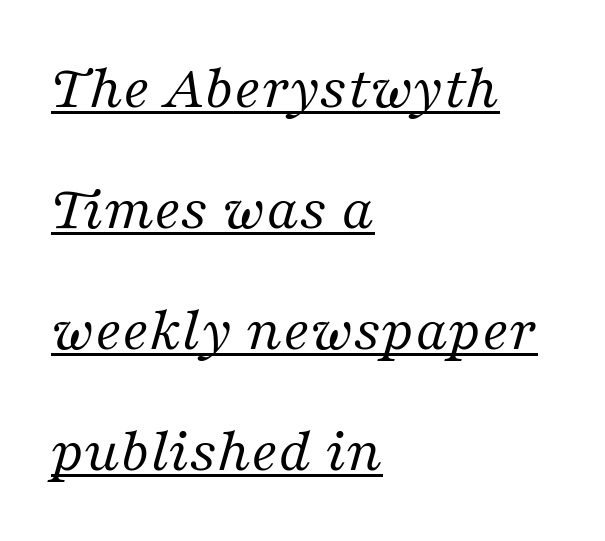
The image shows 63 px regular-weight serif type, italic (leaning right); set left-aligned, loose line spacing (1.92x), normal letter spacing, underlined; medium stroke contrast and a medium x-height.
